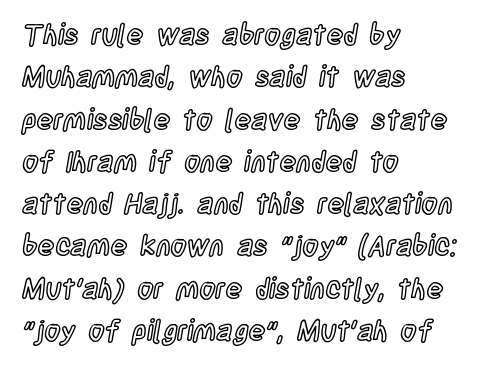
Q: Is the text italic (slanted)? A: Yes.
Q: Is the text underlined? A: No.
Q: How is the paragraph aligned? A: Left-aligned.
Q: Is the spacing between letters normal or unusually wide? A: Normal.
Q: Is the spacing between lines tight, normal or loose? A: Normal.
Q: Width (condensed, normal, or wide)? A: Condensed.
Q: x-height? A: Large.
Q: Monospaced? A: No.
